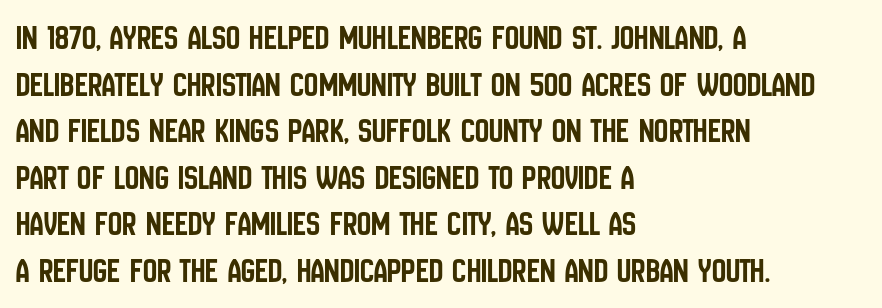
Q: Is the text italic (slanted)? A: No, it is upright.
Q: Is the typeface a serif or a sans-serif typeface? A: Sans-serif.
Q: Is the text underlined? A: No.
Q: How is the paragraph aligned? A: Left-aligned.
Q: Is the spacing between letters normal or unusually wide? A: Normal.
Q: Is the spacing between lines tight, normal or loose? A: Normal.
Q: Width (condensed, normal, or wide)? A: Condensed.
Q: Stroke contrast? A: Low.
Q: x-height? A: Large.
Q: Monospaced? A: No.
